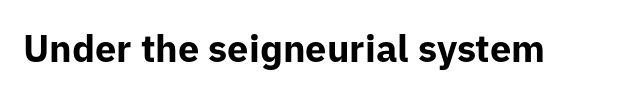
{"serif": "no", "italic": "no", "bold": "yes", "weight": "bold", "width": "normal", "stroke_contrast": "low", "x_height": "medium", "monospaced": "no", "underline": "no", "letter_spacing": "normal", "letter_spacing_em": 0.0, "glyph_px": 38}
